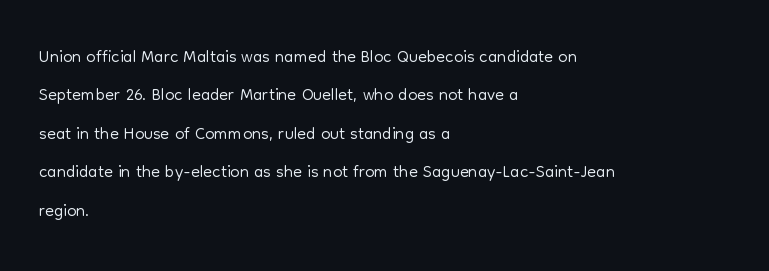
Q: Is the text bold? A: No.
Q: Is the text italic (slanted)? A: No, it is upright.
Q: Is the text underlined? A: No.
Q: How is the paragraph aligned? A: Left-aligned.
Q: Is the spacing between letters normal or unusually wide? A: Normal.
Q: Is the spacing between lines tight, normal or loose? A: Normal.
